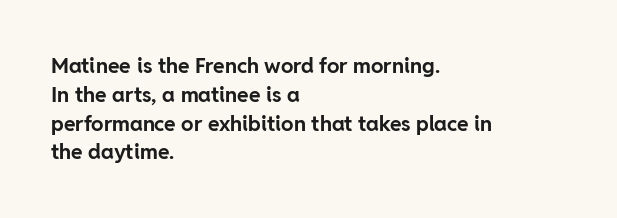
The image shows 21 px bold type, upright; set left-aligned, normal line spacing (1.37x), normal letter spacing, not underlined.
